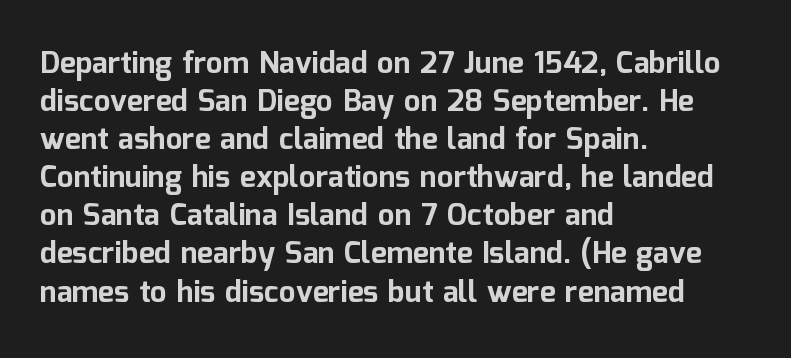
The image shows 30 px bold sans-serif type, upright; set left-aligned, normal line spacing (1.27x), normal letter spacing, not underlined; low stroke contrast and a medium x-height.
